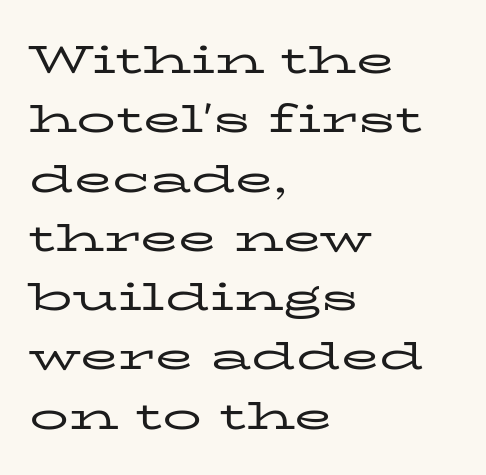
Q: Is the text bold? A: No.
Q: Is the text italic (slanted)? A: No, it is upright.
Q: Is the typeface a serif or a sans-serif typeface? A: Serif.
Q: Is the text underlined? A: No.
Q: How is the paragraph aligned? A: Left-aligned.
Q: Is the spacing between letters normal or unusually wide? A: Normal.
Q: Is the spacing between lines tight, normal or loose? A: Normal.
Q: Width (condensed, normal, or wide)? A: Wide.
Q: Stroke contrast? A: Low.
Q: x-height? A: Medium.
Q: Monospaced? A: No.
